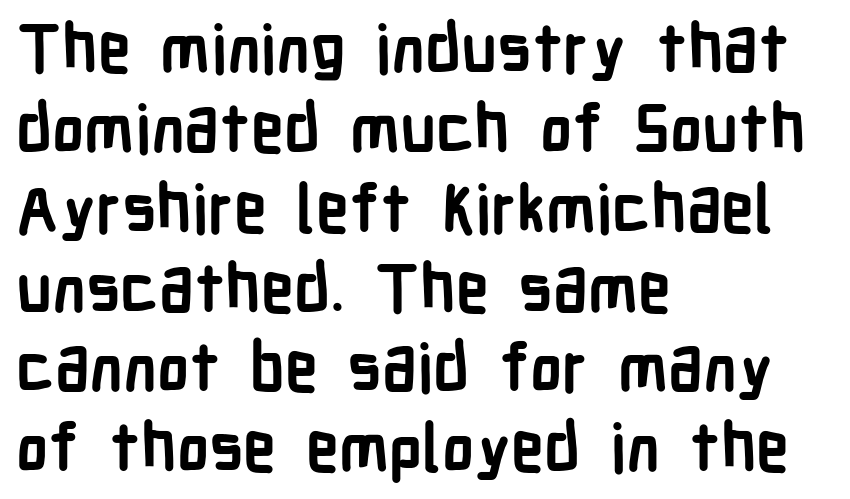
{"serif": "no", "italic": "no", "bold": "yes", "weight": "semibold", "width": "condensed", "stroke_contrast": "low", "x_height": "medium", "monospaced": "no", "underline": "no", "align": "left", "line_spacing_ratio": 1.21, "letter_spacing": "normal", "letter_spacing_em": 0.0, "glyph_px": 66}
